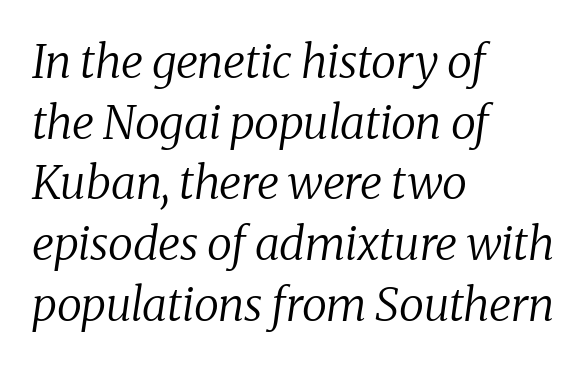
The image shows 46 px regular-weight serif type, italic (leaning right); set left-aligned, normal line spacing (1.32x), normal letter spacing, not underlined; medium stroke contrast and a medium x-height.
